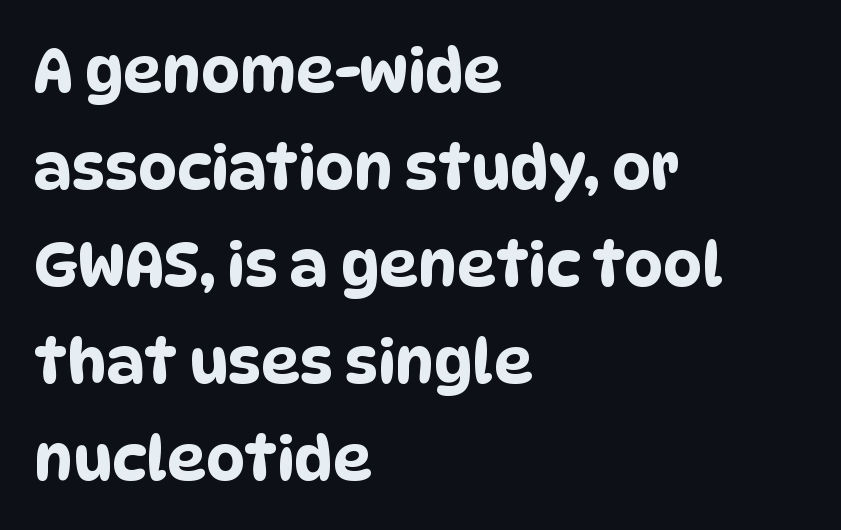
The image shows 61 px condensed sans-serif type; set left-aligned, normal line spacing (1.59x), normal letter spacing, not underlined; low stroke contrast and a large x-height.
